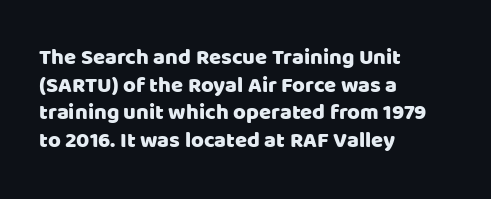
{"italic": "no", "underline": "no", "align": "left", "line_spacing": "normal", "line_spacing_ratio": 1.26, "letter_spacing": "normal", "letter_spacing_em": 0.0, "glyph_px": 22}
